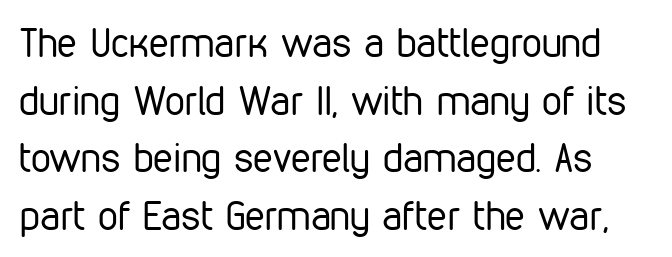
The image shows 40 px regular-weight, condensed sans-serif type, upright; set normal line spacing (1.44x), normal letter spacing, not underlined; low stroke contrast and a medium x-height.
